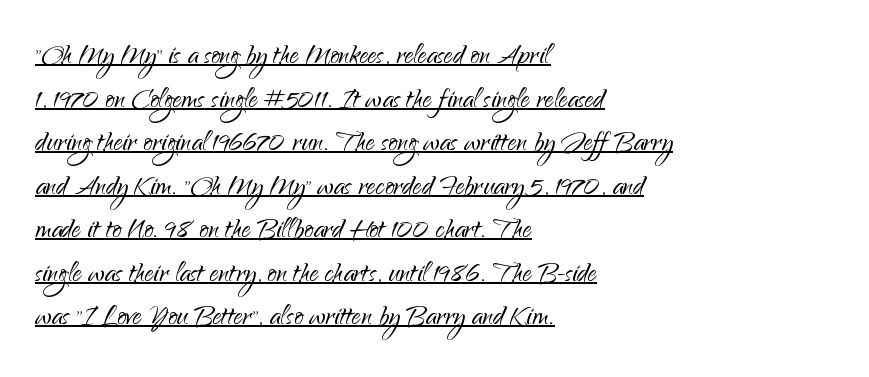
The passage shown is not bold in any degree. Standard letterfit; no display-style spreading of the glyphs. Does a line run under the words? Yes, clearly.
